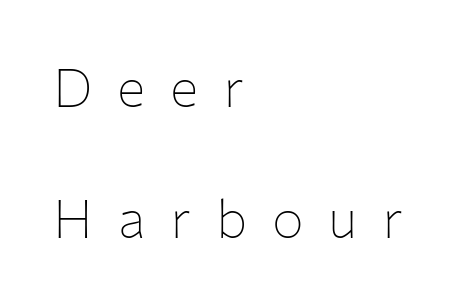
Q: Is the text bold? A: No.
Q: Is the text italic (slanted)? A: No, it is upright.
Q: Is the typeface a serif or a sans-serif typeface? A: Sans-serif.
Q: Is the text underlined? A: No.
Q: How is the paragraph aligned? A: Left-aligned.
Q: Is the spacing between letters normal or unusually wide? A: Unusually wide.
Q: Is the spacing between lines tight, normal or loose? A: Loose.
Q: Width (condensed, normal, or wide)? A: Normal.
Q: Stroke contrast? A: Low.
Q: x-height? A: Medium.
Q: Monospaced? A: No.
